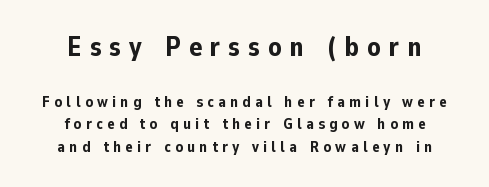
{"italic": "no", "bold": "yes", "underline": "no", "align": "center", "line_spacing": "normal", "line_spacing_ratio": 1.52, "letter_spacing": "wide", "letter_spacing_em": 0.3, "larger_block": "first", "size_ratio": 1.8, "glyph_px": 27}
